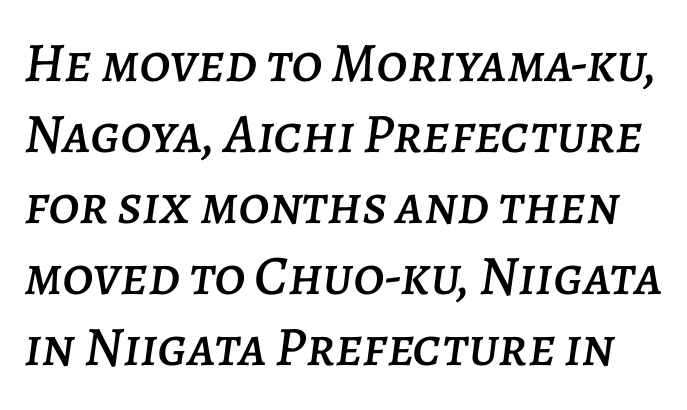
{"italic": "yes", "lean": "right", "slant_degrees": 7, "width": "normal", "stroke_contrast": "low", "x_height": "large", "monospaced": "no", "underline": "no", "line_spacing": "normal", "line_spacing_ratio": 1.27, "letter_spacing": "normal", "letter_spacing_em": 0.0, "glyph_px": 56}
